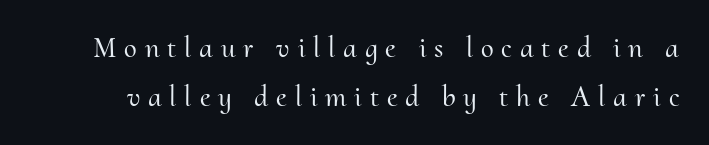
Q: Is the text italic (slanted)? A: No, it is upright.
Q: Is the typeface a serif or a sans-serif typeface? A: Serif.
Q: Is the text underlined? A: No.
Q: Is the spacing between letters normal or unusually wide? A: Unusually wide.
Q: Is the spacing between lines tight, normal or loose? A: Normal.
Q: Width (condensed, normal, or wide)? A: Normal.
Q: Stroke contrast? A: Medium.
Q: x-height? A: Small.
Q: Monospaced? A: No.
